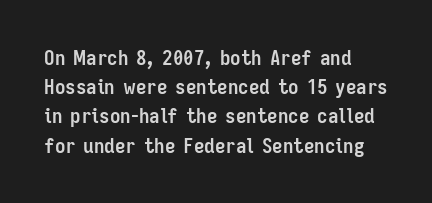
Q: Is the text bold? A: Yes.
Q: Is the text italic (slanted)? A: No, it is upright.
Q: Is the text underlined? A: No.
Q: How is the paragraph aligned? A: Left-aligned.
Q: Is the spacing between letters normal or unusually wide? A: Normal.
Q: Is the spacing between lines tight, normal or loose? A: Normal.
